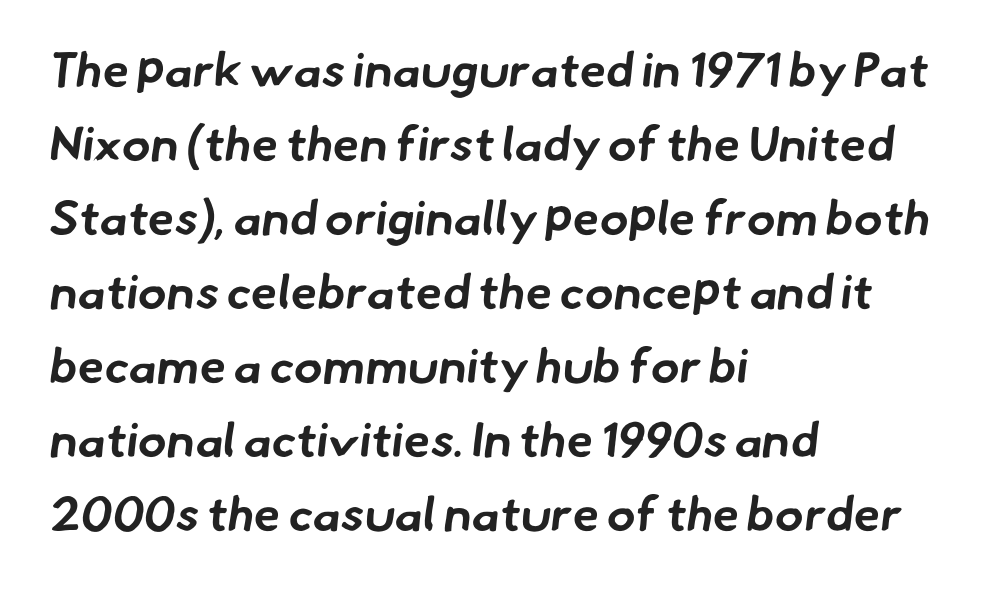
The compositor pushed each line to the left boundary. Spacing verdict: proportional, widths tailored to each character. Letters rest on an invisible, unmarked baseline. Reading down the column, the eye jumps a familiar distance to each next line.
